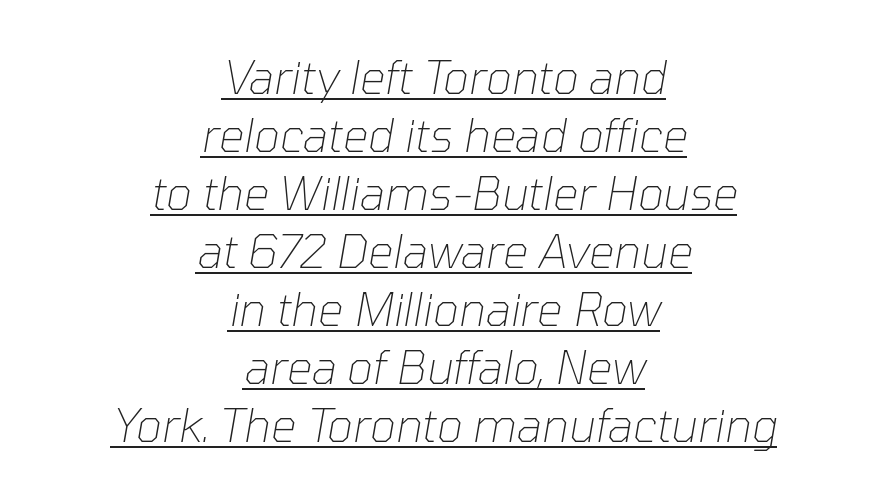
{"italic": "yes", "lean": "right", "slant_degrees": 10, "bold": "no", "weight": "thin", "width": "normal", "stroke_contrast": "low", "x_height": "medium", "monospaced": "no", "underline": "yes", "align": "center", "line_spacing": "normal", "line_spacing_ratio": 1.29, "letter_spacing": "normal", "letter_spacing_em": 0.0, "glyph_px": 45}
